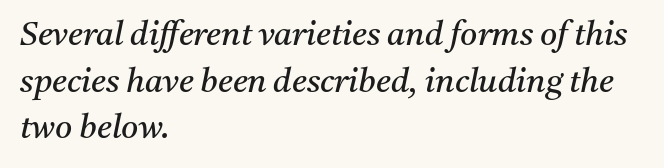
The compositor pushed each line to the left boundary. The vertical gap from one line to the next is medium. Does the lettering tilt? It does — this is italic. Heaviness? Minimal to ordinary, like unemphasized prose. The line texture is even and compact thanks to regular tracking.
